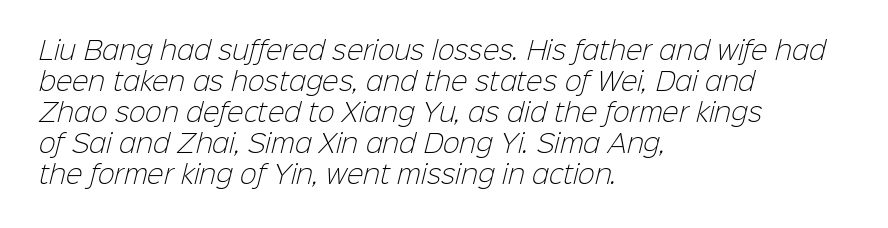
The space directly below the letters is spotless. Layout note: lines flush left. Weight: not bold — regular or lighter. Look at the tracking — it's just the regular setting, nothing added.
